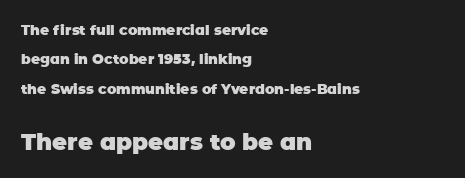
This rendering leaves character spacing at its baseline value. As a designer I'd log this as weight 700, bold. Each new line begins a long way beneath the previous one. The rendering enlarges the type as you move from the upper chunk to the lower. Short and long lines alike share a common starting point at left. The baseline area is clear.
